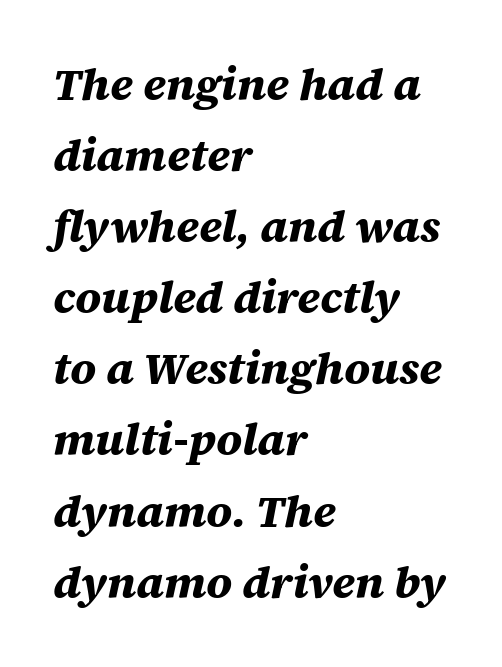
The image shows 45 px bold type, italic (leaning right); set left-aligned, normal line spacing (1.58x), normal letter spacing, not underlined; medium stroke contrast and a large x-height.
